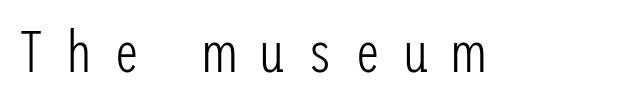
Observe the wide spacing: letters keep a clear distance from each other. Each row of text sits above clean, open space. In terms of letterform style, serifs are entirely absent. Every character sits straight up, as roman type does.
